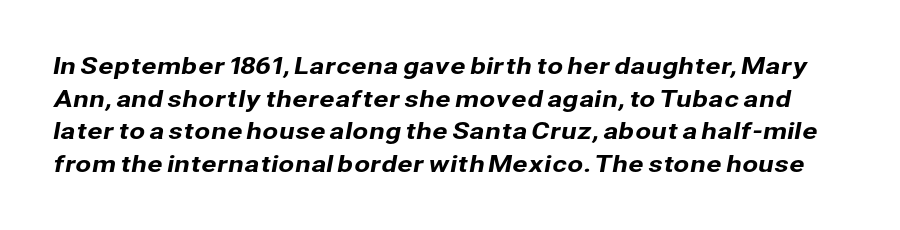
{"underline": "no", "line_spacing": "normal", "line_spacing_ratio": 1.42, "letter_spacing": "normal", "letter_spacing_em": 0.0, "glyph_px": 23}
